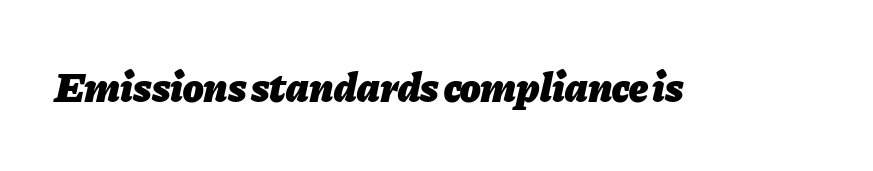
The image shows 42 px heavy type, italic (leaning right); set normal letter spacing, not underlined; low stroke contrast and a medium x-height.
